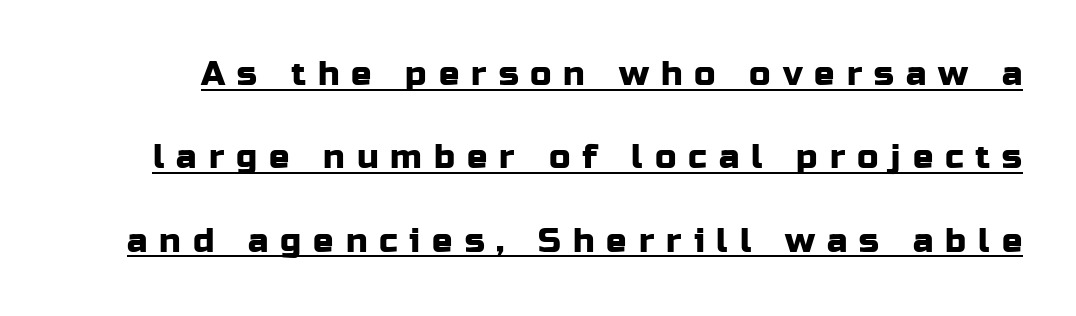
{"serif": "no", "italic": "no", "width": "normal", "stroke_contrast": "low", "x_height": "medium", "monospaced": "no", "underline": "yes", "line_spacing": "loose", "line_spacing_ratio": 2.45, "letter_spacing": "wide", "letter_spacing_em": 0.35, "glyph_px": 34}
